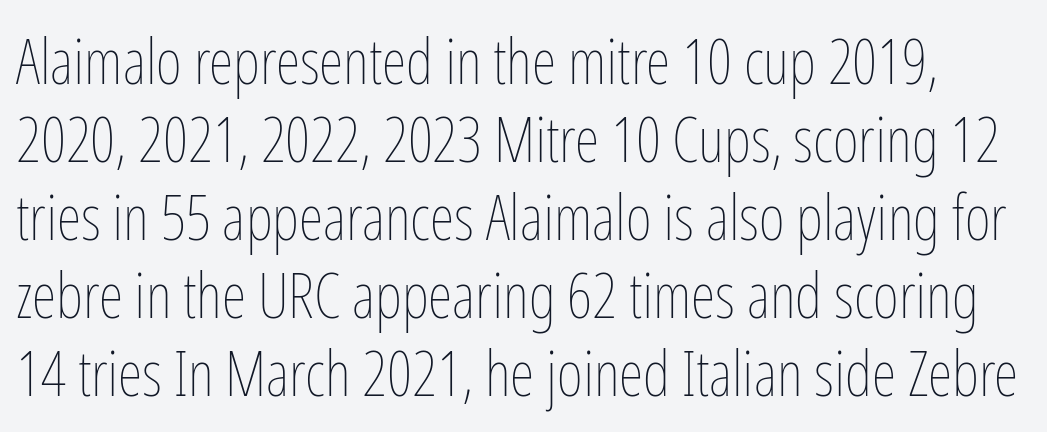
The image shows 63 px thin, condensed type, upright; set line spacing 1.24x, normal letter spacing, not underlined; low stroke contrast and a medium x-height.
